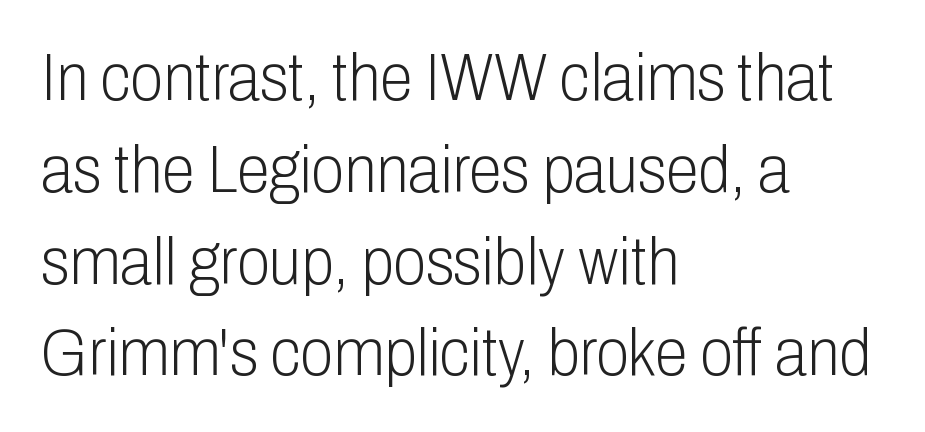
Q: Is the text bold? A: No.
Q: Is the text italic (slanted)? A: No, it is upright.
Q: Is the typeface a serif or a sans-serif typeface? A: Sans-serif.
Q: Is the text underlined? A: No.
Q: How is the paragraph aligned? A: Left-aligned.
Q: Is the spacing between letters normal or unusually wide? A: Normal.
Q: Is the spacing between lines tight, normal or loose? A: Normal.
Q: Width (condensed, normal, or wide)? A: Condensed.
Q: Stroke contrast? A: Low.
Q: x-height? A: Medium.
Q: Monospaced? A: No.
